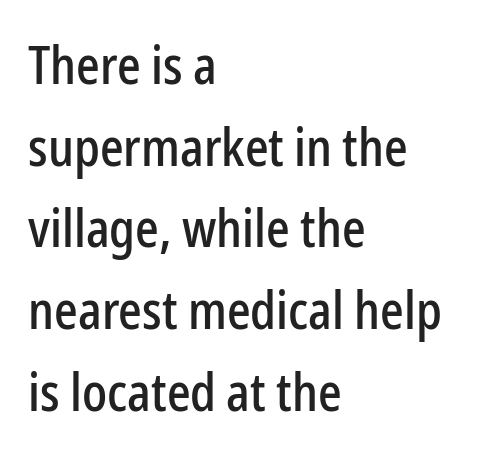
Q: Is the text italic (slanted)? A: No, it is upright.
Q: Is the typeface a serif or a sans-serif typeface? A: Sans-serif.
Q: Is the text underlined? A: No.
Q: How is the paragraph aligned? A: Left-aligned.
Q: Is the spacing between letters normal or unusually wide? A: Normal.
Q: Is the spacing between lines tight, normal or loose? A: Normal.
Q: Width (condensed, normal, or wide)? A: Condensed.
Q: Stroke contrast? A: Low.
Q: x-height? A: Medium.
Q: Monospaced? A: No.
